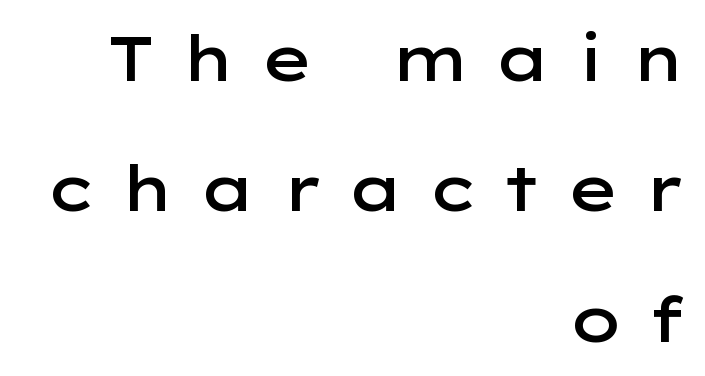
The block of text is sparse from top to bottom, with ample space between rows. Slightly chunky letters — semibold, I'd say, not full bold. Nope, no serifs anywhere on these letters. The letterforms stand isolated, each surrounded by extra space.
